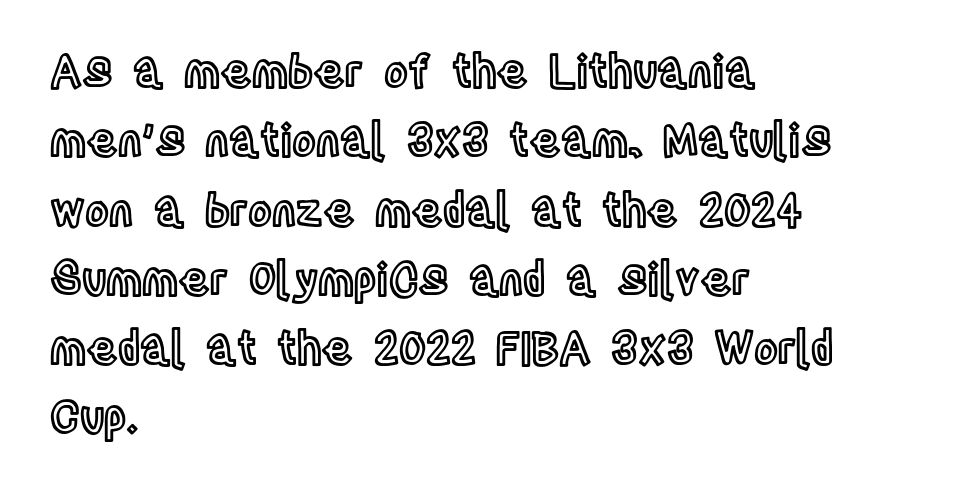
Default kerning and tracking; the words read as compact shapes. Letters rest on an invisible, unmarked baseline. Spacing verdict: proportional, widths tailored to each character. The rag falls on the right side of this text block. Do the letters lean? They stand straight.
